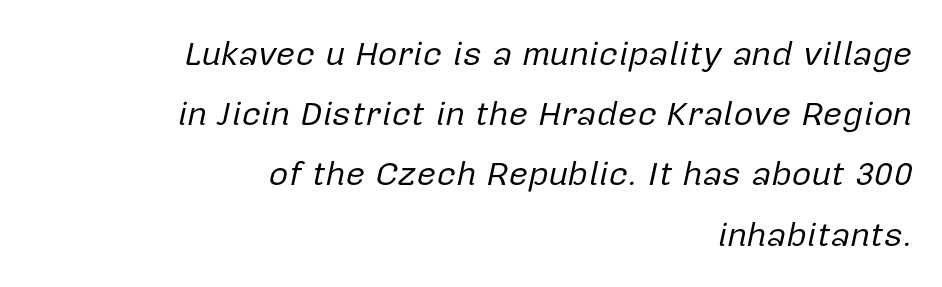
{"italic": "yes", "lean": "right", "slant_degrees": 12, "bold": "no", "weight": "regular", "width": "normal", "stroke_contrast": "low", "x_height": "medium", "monospaced": "no", "underline": "no", "align": "right", "line_spacing_ratio": 1.77, "letter_spacing": "normal", "letter_spacing_em": 0.0, "glyph_px": 34}
